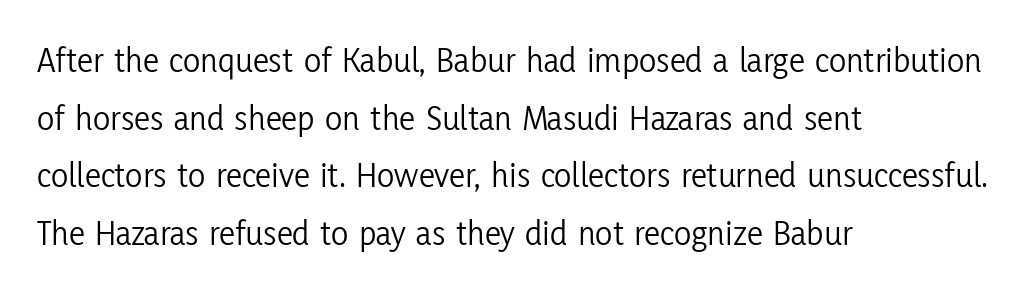
{"serif": "no", "italic": "no", "bold": "no", "weight": "light", "width": "condensed", "stroke_contrast": "low", "x_height": "medium", "monospaced": "no", "underline": "no", "align": "left", "line_spacing": "normal", "line_spacing_ratio": 1.6, "letter_spacing": "normal", "letter_spacing_em": 0.0, "glyph_px": 36}
